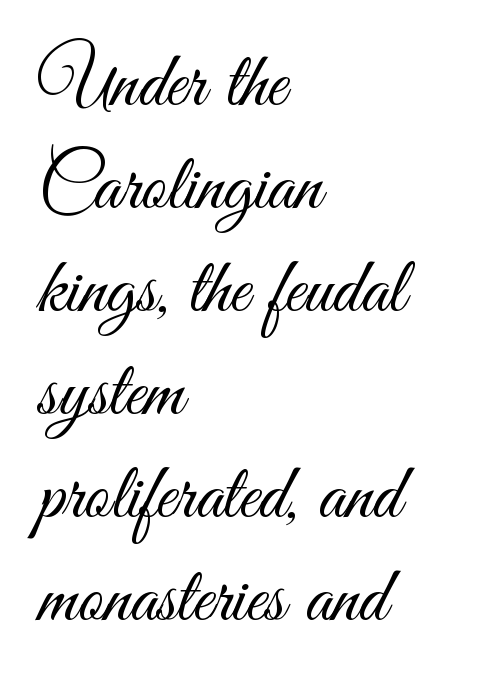
{"serif": "no", "bold": "no", "weight": "light", "width": "condensed", "stroke_contrast": "medium", "x_height": "small", "monospaced": "no", "underline": "no", "align": "left", "line_spacing": "normal", "line_spacing_ratio": 1.32, "letter_spacing": "normal", "letter_spacing_em": 0.0, "glyph_px": 78}
